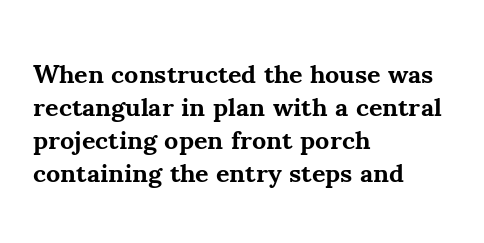
The leading is moderate, giving the passage an even texture. A dark, heavy texture on the line: the type is bold. Descenders hang freely into open space. Letter spacing: default. Notice how the passage keeps a crisp vertical edge on the left only. This is roman type, the default non-slanted kind.
